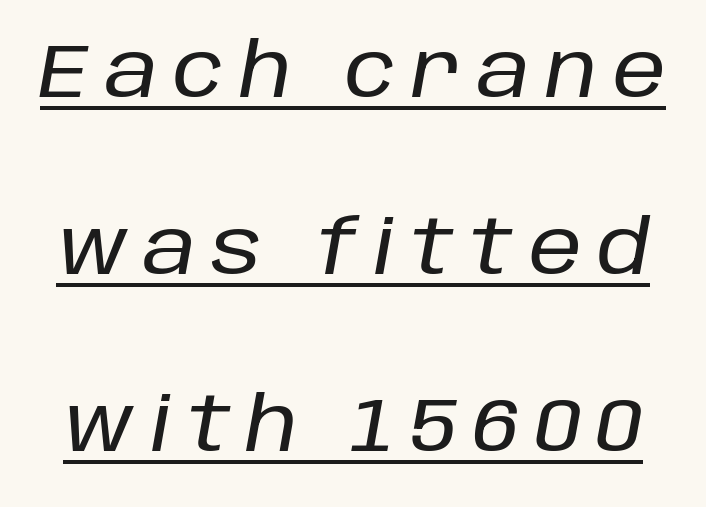
The image shows 76 px text type, italic (leaning right); set loose line spacing (2.33x), unusually wide letter spacing (+0.21 em), underlined; low stroke contrast and a large x-height.
